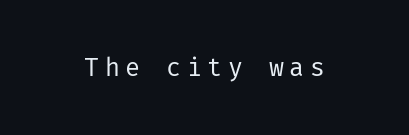
Caption: face not bold, strokes unweighted. Posture: vertical. The letters are spread apart with noticeably loose tracking. The baseline area is clear.
